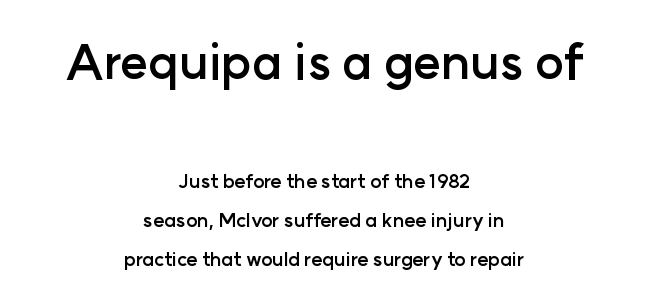
Q: Is the text bold? A: Yes.
Q: Is the text italic (slanted)? A: No, it is upright.
Q: Is the typeface a serif or a sans-serif typeface? A: Sans-serif.
Q: Is the text underlined? A: No.
Q: How is the paragraph aligned? A: Centered.
Q: Is the spacing between letters normal or unusually wide? A: Normal.
Q: Is the spacing between lines tight, normal or loose? A: Loose.
Q: Which block of text is set in a larger size, the first (top) or the second (bottom)? A: The first (top) one.
Q: Width (condensed, normal, or wide)? A: Normal.
Q: Stroke contrast? A: Low.
Q: x-height? A: Medium.
Q: Monospaced? A: No.
